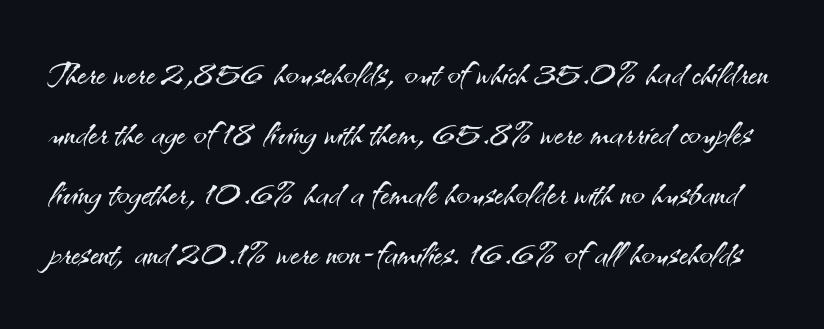
Students, note that the glyphs here touch the page at normal intervals. Vertical spacing — default. Bold? No — there's no thickening of the strokes. This sample has the flowing, uneven cadence of proportional lettering.
